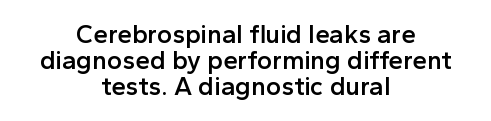
The image shows 26 px text type, upright; set centered, tight line spacing (1.0x), normal letter spacing, not underlined.
